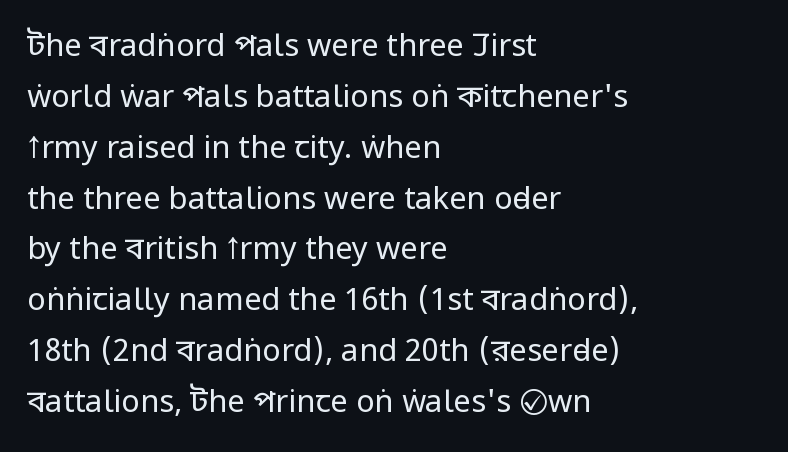
The image shows 31 px regular-weight, condensed sans-serif type, upright; set left-aligned, normal line spacing (1.64x), normal letter spacing, not underlined; low stroke contrast and a large x-height.
